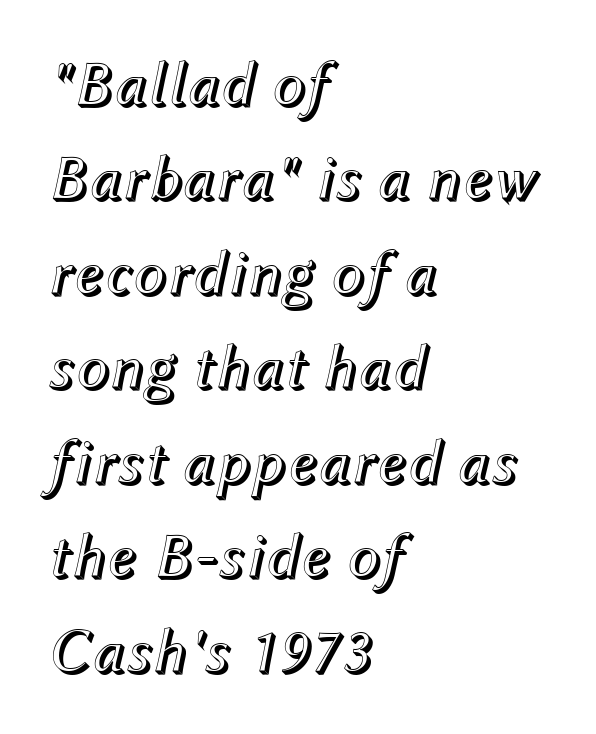
The face used here is proportionally spaced, like ordinary book or web type. The rendering anchors every line to the left-hand side. The area under the type is left untouched. The line-height multiplier appears to be the usual default.
